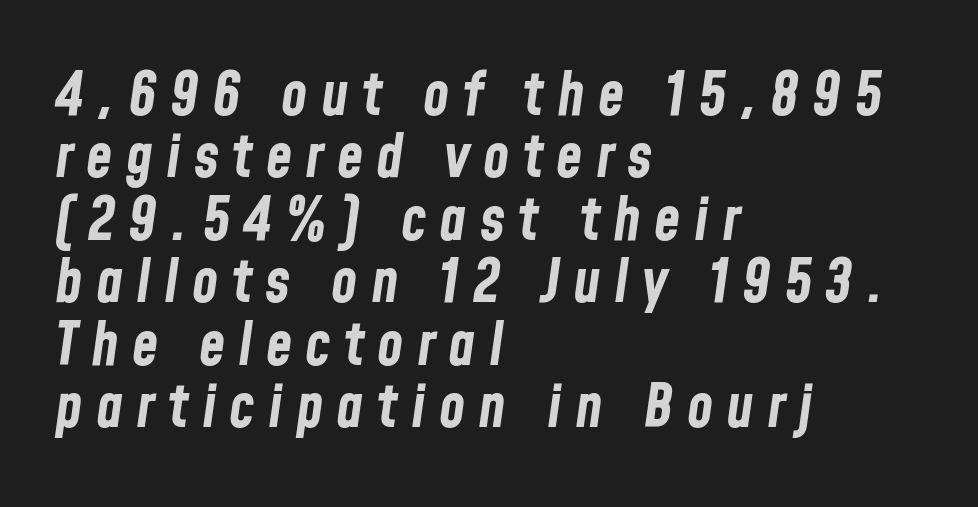
Q: Is the text bold? A: Yes.
Q: Is the text italic (slanted)? A: Yes, it leans right by about 8 degrees.
Q: Is the text underlined? A: No.
Q: How is the paragraph aligned? A: Left-aligned.
Q: Is the spacing between letters normal or unusually wide? A: Unusually wide.
Q: Is the spacing between lines tight, normal or loose? A: Tight.
Q: Width (condensed, normal, or wide)? A: Condensed.
Q: Stroke contrast? A: Low.
Q: x-height? A: Medium.
Q: Monospaced? A: No.
